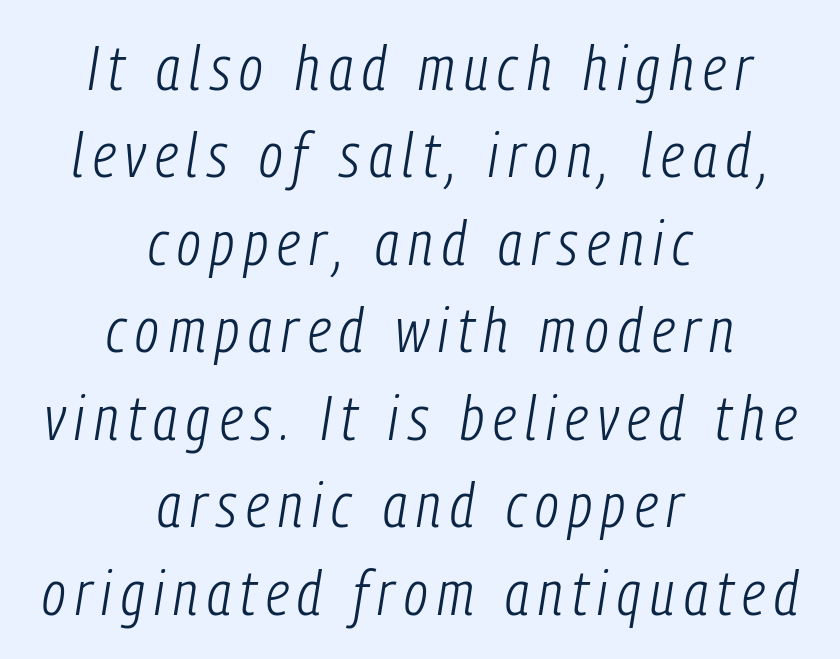
Style check: oblique. Quick note: underline off. Whoever set this chose a conventional vertical rhythm. Visually the block forms a symmetrical silhouette, jagged on both flanks. Do the characters align in a grid? No, the font is proportional.
